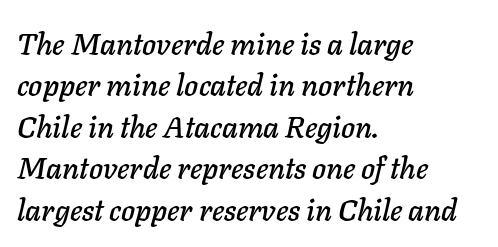
Q: Is the text italic (slanted)? A: Yes, it leans right by about 11 degrees.
Q: Is the text underlined? A: No.
Q: How is the paragraph aligned? A: Left-aligned.
Q: Is the spacing between letters normal or unusually wide? A: Normal.
Q: Is the spacing between lines tight, normal or loose? A: Normal.
Q: Width (condensed, normal, or wide)? A: Normal.
Q: Stroke contrast? A: Low.
Q: x-height? A: Medium.
Q: Monospaced? A: No.
